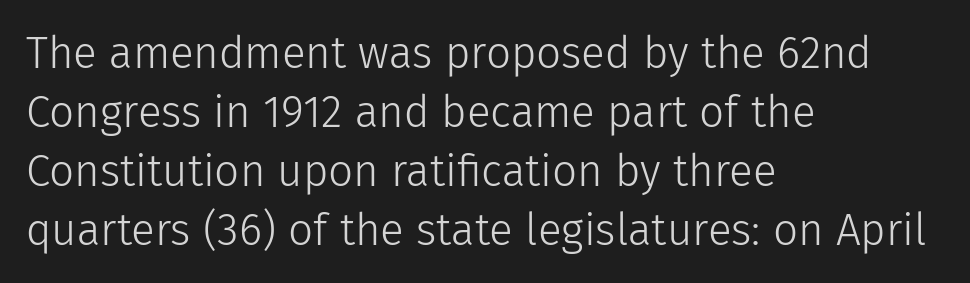
Character widths vary here, with narrow letters taking less room than wide ones. Ink coverage per letter is moderate at most. Typeset ragged right — the left edge is the straight one. Upright lettering throughout.
